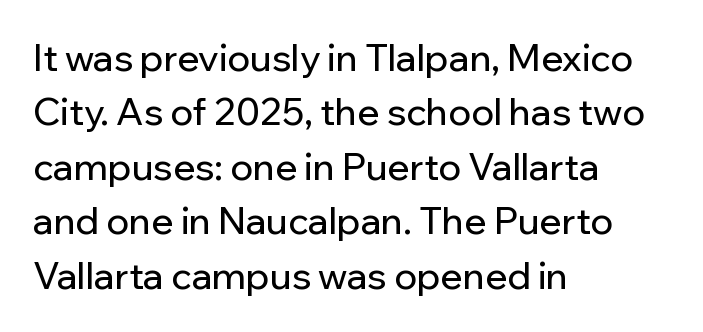
{"serif": "no", "italic": "no", "width": "normal", "stroke_contrast": "low", "x_height": "medium", "monospaced": "no", "underline": "no", "align": "left", "line_spacing": "normal", "line_spacing_ratio": 1.47, "letter_spacing": "normal", "letter_spacing_em": 0.0, "glyph_px": 37}
